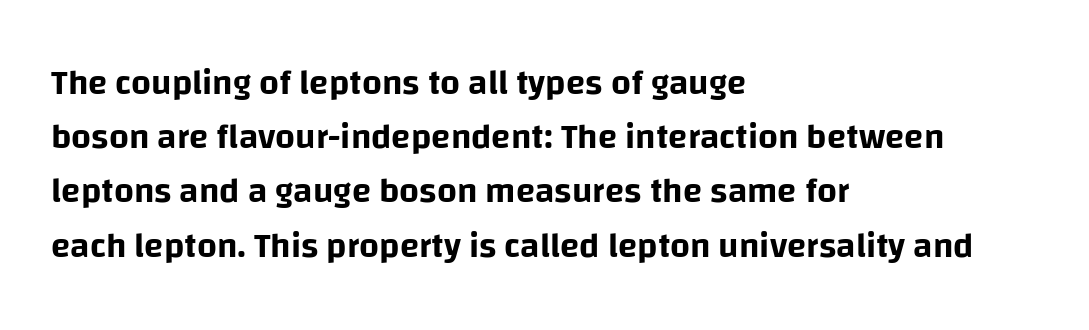
Q: Is the text italic (slanted)? A: No, it is upright.
Q: Is the typeface a serif or a sans-serif typeface? A: Sans-serif.
Q: Is the text underlined? A: No.
Q: How is the paragraph aligned? A: Left-aligned.
Q: Is the spacing between letters normal or unusually wide? A: Normal.
Q: Is the spacing between lines tight, normal or loose? A: Normal.
Q: Width (condensed, normal, or wide)? A: Normal.
Q: Stroke contrast? A: Low.
Q: x-height? A: Large.
Q: Monospaced? A: No.
